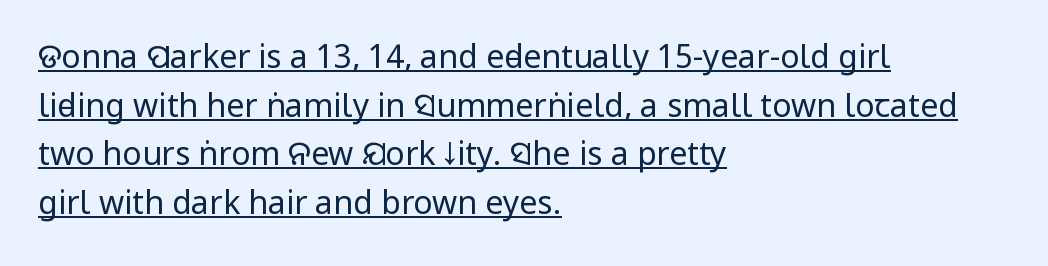
The image shows 32 px regular-weight, condensed sans-serif type, upright; set left-aligned, normal line spacing (1.52x), normal letter spacing, underlined; low stroke contrast and a large x-height.
